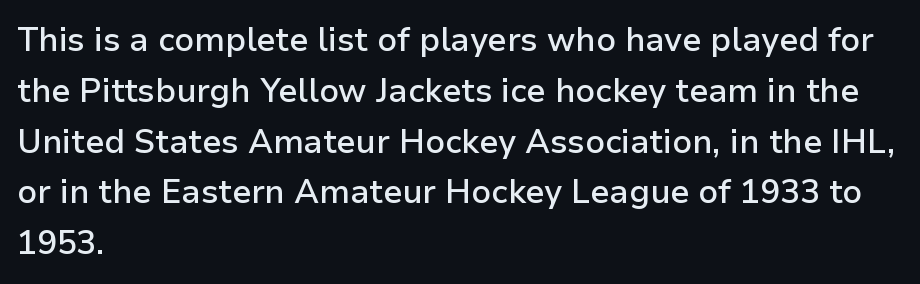
{"serif": "no", "italic": "no", "bold": "semi", "weight": "semibold", "width": "normal", "stroke_contrast": "low", "x_height": "medium", "monospaced": "no", "underline": "no", "align": "left", "line_spacing": "normal", "line_spacing_ratio": 1.54, "letter_spacing": "normal", "letter_spacing_em": 0.0, "glyph_px": 33}
